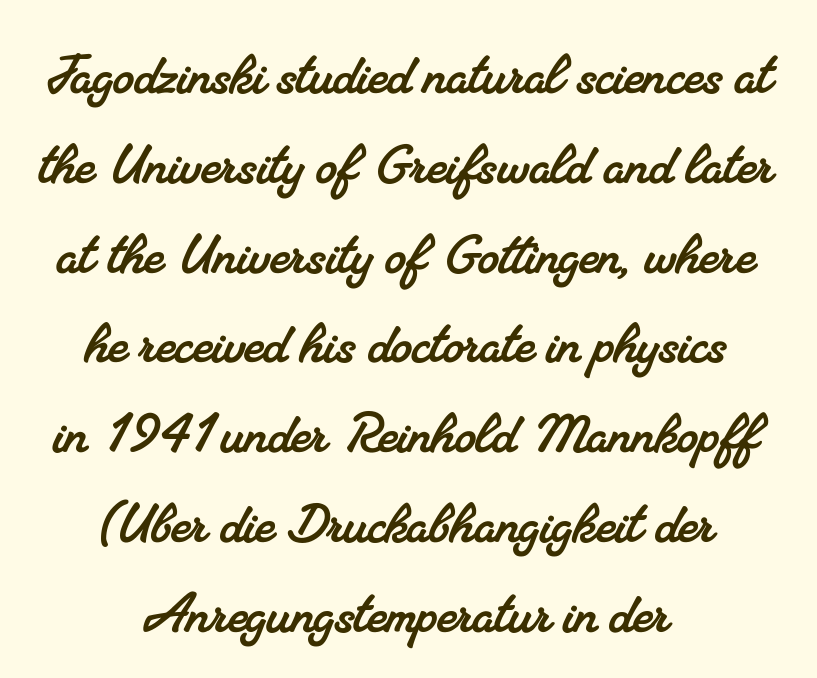
{"serif": "yes", "width": "normal", "stroke_contrast": "medium", "x_height": "small", "monospaced": "no", "underline": "no", "align": "center", "line_spacing": "normal", "line_spacing_ratio": 1.34, "letter_spacing": "normal", "letter_spacing_em": 0.0, "glyph_px": 67}
